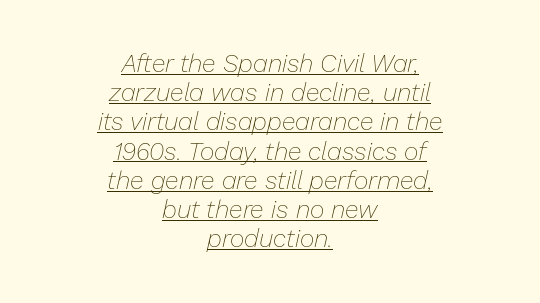
Compared with a flush-left layout, this one balances lines on the center instead. In terms of letterspacing, this is plain default setting. The typesetter has applied underlining to the passage shown. Vertical stems look standard width or narrower in stroke. Italic: yes, the glyphs are oblique.
